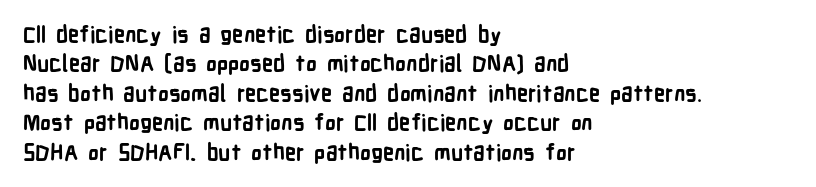
{"italic": "no", "bold": "yes", "underline": "no", "align": "left", "line_spacing": "normal", "line_spacing_ratio": 1.34, "letter_spacing": "normal", "letter_spacing_em": 0.0, "glyph_px": 22}
